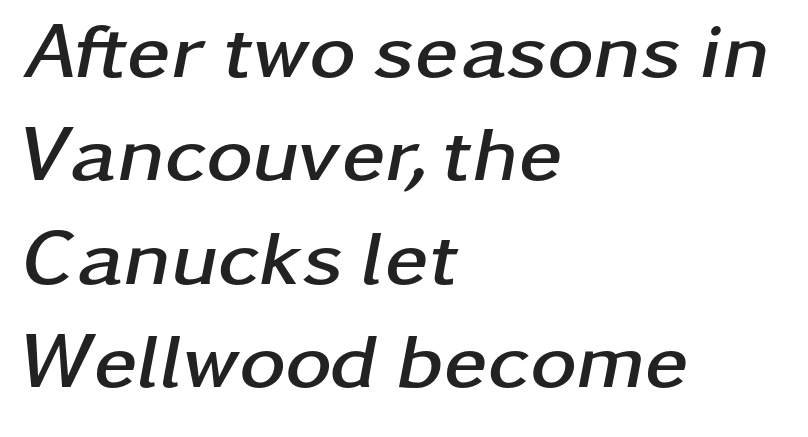
{"italic": "yes", "lean": "right", "slant_degrees": 11, "bold": "yes", "weight": "semibold", "width": "wide", "stroke_contrast": "low", "x_height": "medium", "monospaced": "no", "underline": "no", "align": "left", "line_spacing": "normal", "line_spacing_ratio": 1.31, "letter_spacing": "normal", "letter_spacing_em": 0.0, "glyph_px": 79}
